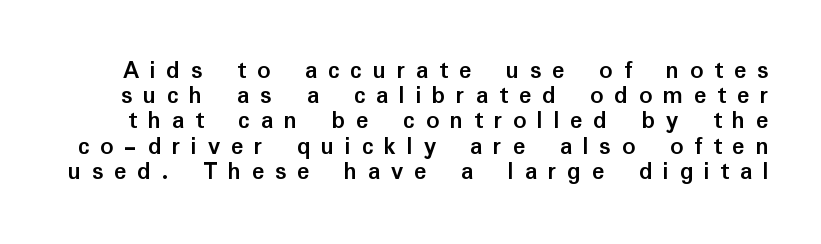
{"italic": "no", "bold": "yes", "underline": "no", "line_spacing": "tight", "line_spacing_ratio": 0.97, "letter_spacing": "wide", "letter_spacing_em": 0.41, "glyph_px": 26}
